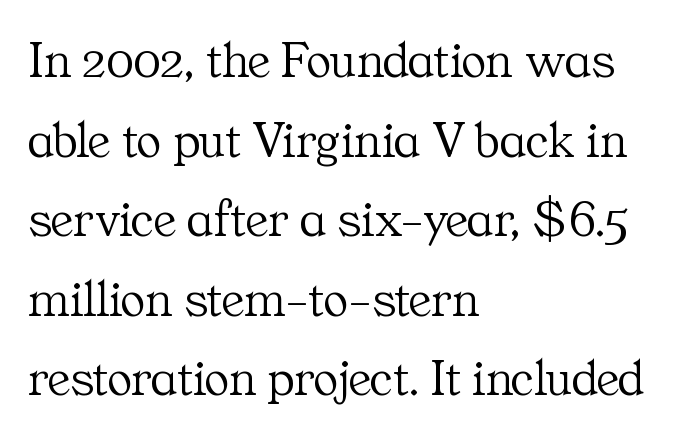
Q: Is the text bold? A: No.
Q: Is the text italic (slanted)? A: No, it is upright.
Q: Is the typeface a serif or a sans-serif typeface? A: Serif.
Q: Is the text underlined? A: No.
Q: How is the paragraph aligned? A: Left-aligned.
Q: Is the spacing between letters normal or unusually wide? A: Normal.
Q: Is the spacing between lines tight, normal or loose? A: Normal.
Q: Width (condensed, normal, or wide)? A: Normal.
Q: Stroke contrast? A: Medium.
Q: x-height? A: Medium.
Q: Monospaced? A: No.
